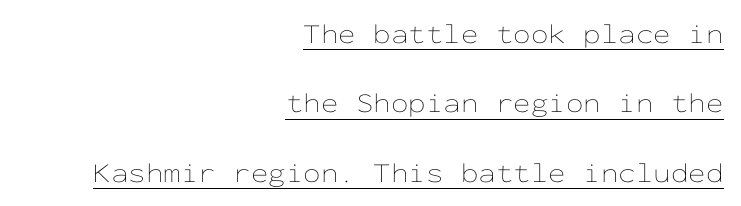
These characters rest on top of a visible drawn line. Inter-character spacing is left at the font's built-in metrics. If you measured baseline to baseline, you'd find a long distance. Which margin do the lines hug? The right one — the left edge is uneven. Weight: regular or lighter. Monospaced: the letters line up in strict vertical columns.
